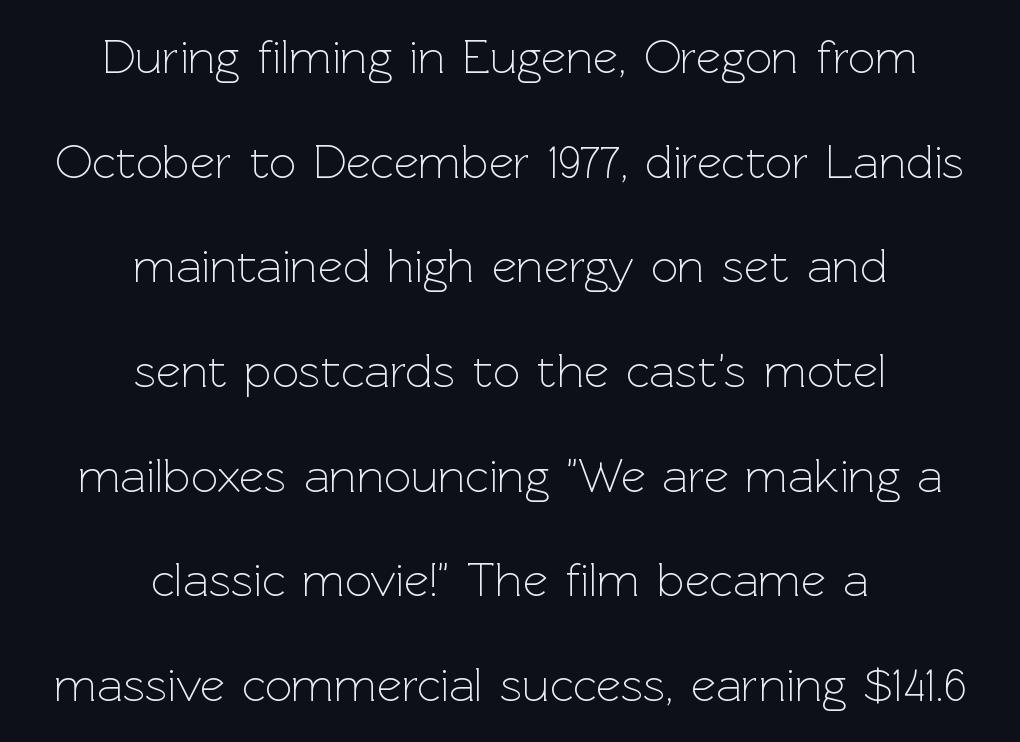
The image shows 48 px light sans-serif type, upright; set centered, loose line spacing (2.18x), normal letter spacing, not underlined; a medium x-height.
